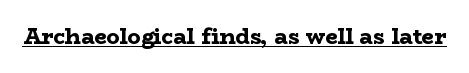
The image shows 22 px bold type, upright; set normal letter spacing, underlined.
